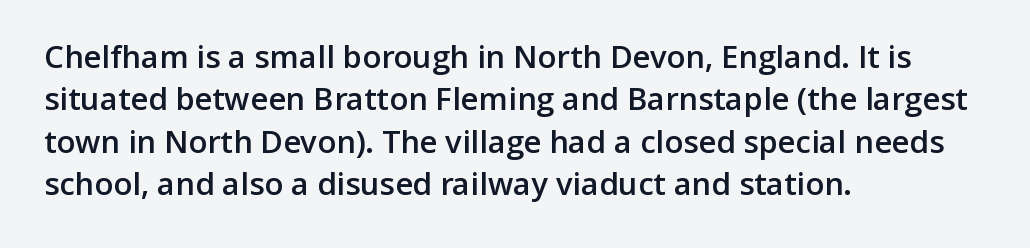
Q: Is the text bold? A: Semi-bold.
Q: Is the text italic (slanted)? A: No, it is upright.
Q: Is the typeface a serif or a sans-serif typeface? A: Sans-serif.
Q: Is the text underlined? A: No.
Q: How is the paragraph aligned? A: Left-aligned.
Q: Is the spacing between letters normal or unusually wide? A: Normal.
Q: Is the spacing between lines tight, normal or loose? A: Normal.
Q: Width (condensed, normal, or wide)? A: Normal.
Q: Stroke contrast? A: Low.
Q: x-height? A: Medium.
Q: Monospaced? A: No.
